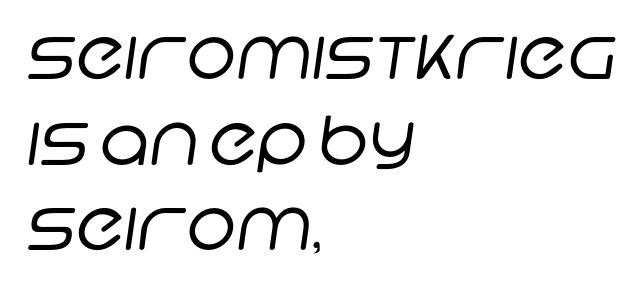
Q: Is the text bold? A: No.
Q: Is the typeface a serif or a sans-serif typeface? A: Sans-serif.
Q: Is the text underlined? A: No.
Q: How is the paragraph aligned? A: Left-aligned.
Q: Is the spacing between letters normal or unusually wide? A: Normal.
Q: Is the spacing between lines tight, normal or loose? A: Normal.
Q: Width (condensed, normal, or wide)? A: Normal.
Q: Stroke contrast? A: Low.
Q: x-height? A: Large.
Q: Monospaced? A: No.
